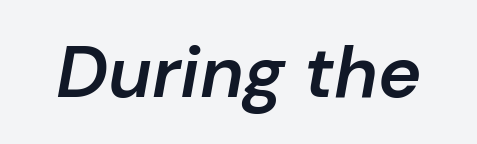
{"italic": "yes", "lean": "right", "slant_degrees": 10, "bold": "semi", "weight": "semibold", "width": "normal", "stroke_contrast": "low", "x_height": "medium", "monospaced": "no", "underline": "no", "letter_spacing": "normal", "letter_spacing_em": 0.0, "glyph_px": 73}
